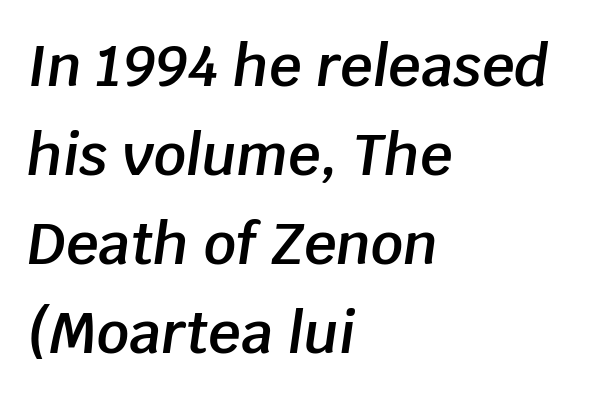
{"italic": "yes", "lean": "right", "slant_degrees": 8, "bold": "semi", "weight": "semibold", "width": "normal", "stroke_contrast": "low", "x_height": "large", "monospaced": "no", "underline": "no", "align": "left", "line_spacing": "normal", "line_spacing_ratio": 1.56, "letter_spacing": "normal", "letter_spacing_em": 0.0, "glyph_px": 57}
